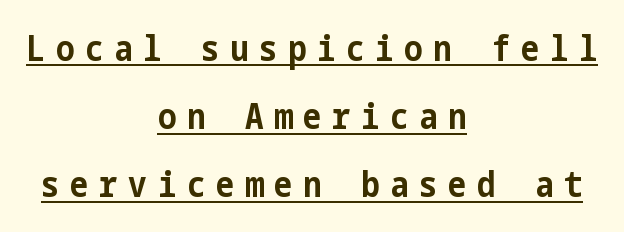
{"serif": "no", "italic": "no", "bold": "yes", "weight": "bold", "width": "condensed", "stroke_contrast": "low", "x_height": "medium", "underline": "yes", "align": "center", "line_spacing": "loose", "line_spacing_ratio": 1.95, "letter_spacing": "wide", "letter_spacing_em": 0.3, "glyph_px": 35}
